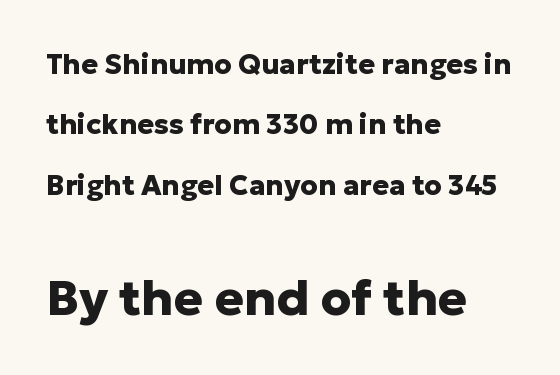
Is there any slant? The stems are plumb. Proportional: the letters do not fall into vertical columns. Visually the block forms a straight wall on the left and a jagged coastline on the right. Is the lower block the larger one? Yes — the lower block carries the bigger type. Quick note: interline space is abundant.
